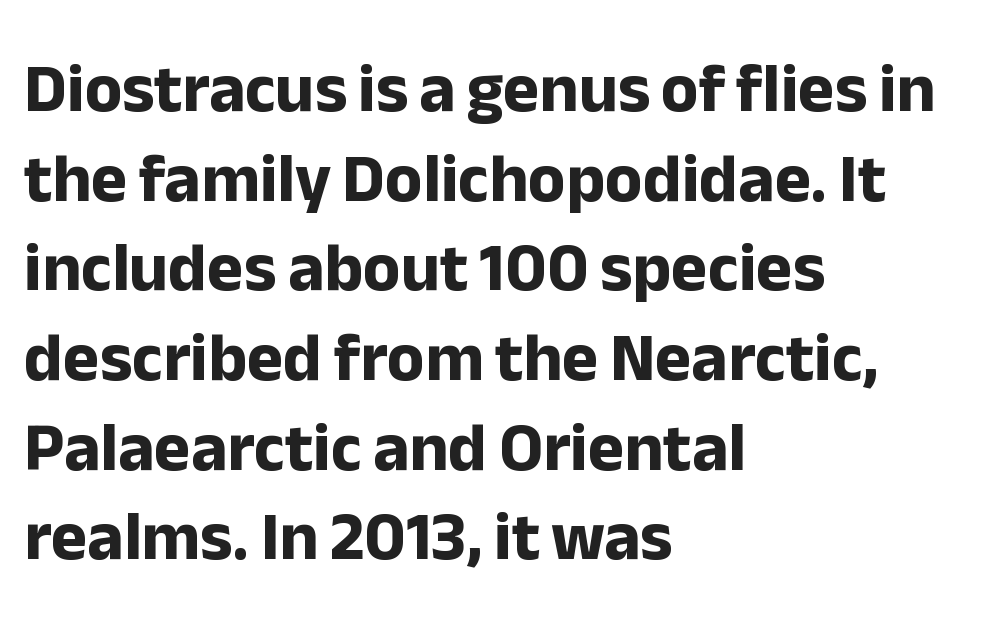
The image shows 69 px bold sans-serif type, upright; set left-aligned, normal line spacing (1.3x), normal letter spacing, not underlined; low stroke contrast and a medium x-height.
